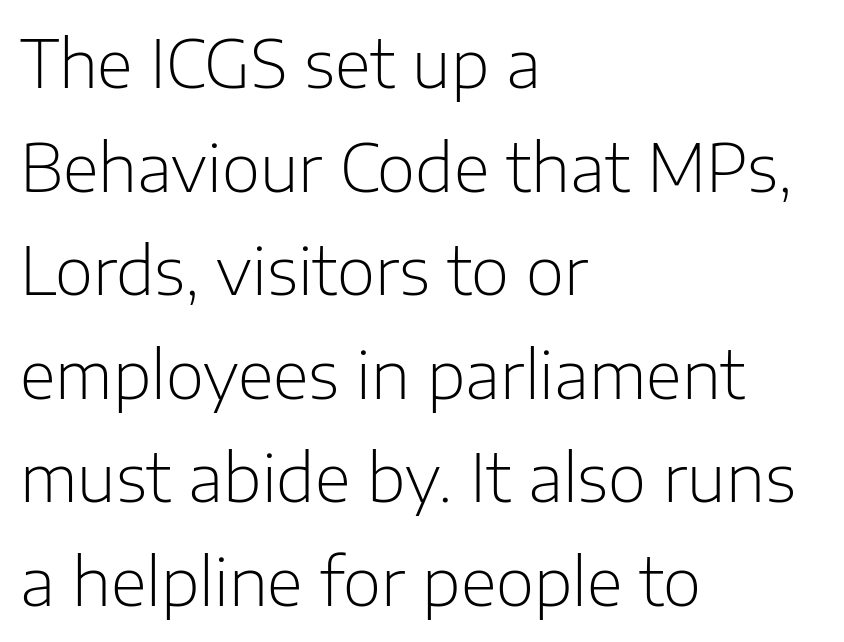
The font family rendered here belongs to the sans-serif group. The rendering uses a moderate line-height, typical for paragraphs. The rendering keeps characters at their native spacing. The strokes are not fattened; the text isn't bold. This rendering uses left alignment, leaving the right contour irregular. Check the space under the baseline: it is left empty.
